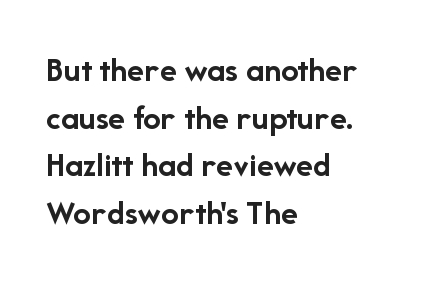
The font is running at its bold setting. Which margin do the lines hug? The left one — the right edge is uneven. The zone under the glyphs is completely vacant. The block of text has a typical density, with ordinary space between rows. The type family on display is of the sans-serif kind. Italic: no, the glyphs are upright roman.
